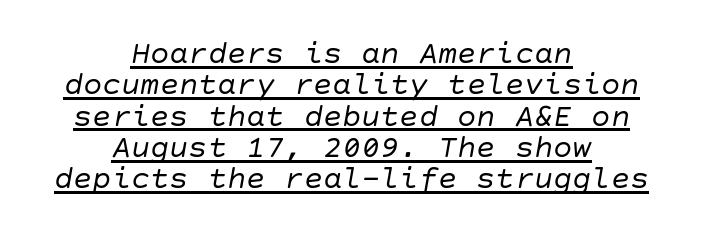
The image shows 32 px regular-weight type, italic (leaning right); set centered, tight line spacing (0.98x), normal letter spacing, underlined; low stroke contrast and a large x-height.
